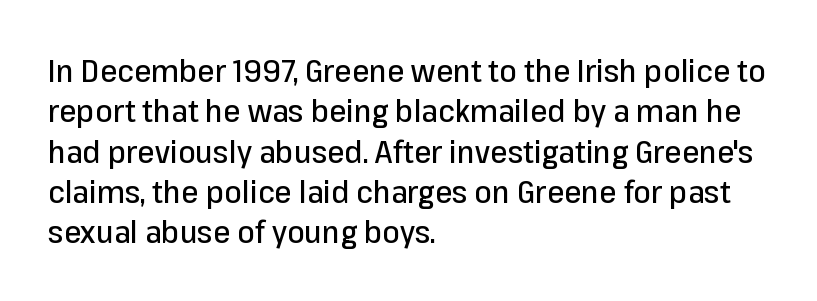
Tracking here is standard; glyphs follow each other at the usual distance. This is the regular roman posture of the typeface. The lines in this sample share a left origin and differ only in where they stop. Think of a printed novel: that variable character pitch is what you see here. The passage shown is typeset with a sans-serif family. In terms of leading, this rendering sits right in the middle.
